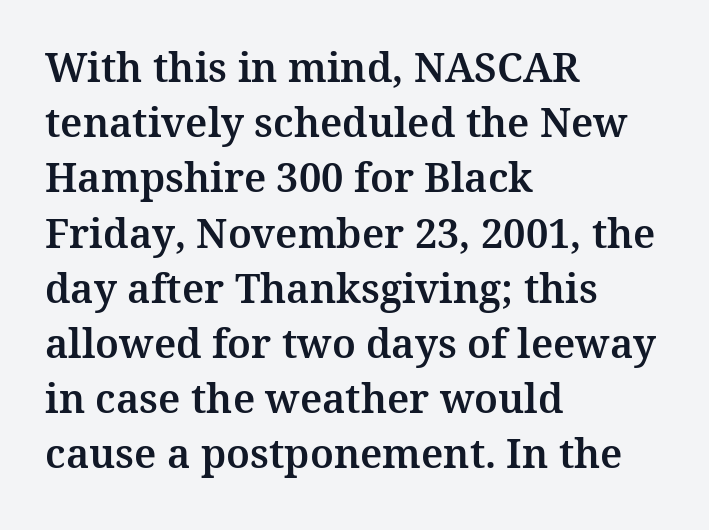
The face used here is proportionally spaced, like ordinary book or web type. Honestly, the row spacing looks completely unremarkable. The specimen reads as upright at a glance. The lines are quadded left.
